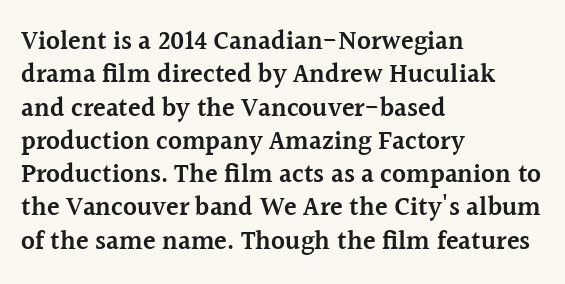
{"italic": "no", "bold": "semi", "underline": "no", "align": "left", "line_spacing": "normal", "line_spacing_ratio": 1.28, "letter_spacing": "normal", "letter_spacing_em": 0.0, "glyph_px": 26}
